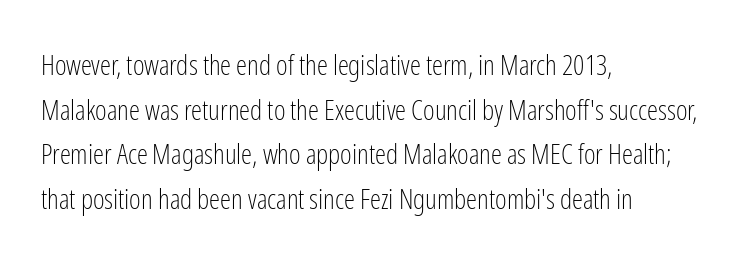
The image shows 28 px light, condensed sans-serif type, upright; set left-aligned, normal line spacing (1.59x), normal letter spacing, not underlined; low stroke contrast and a medium x-height.
